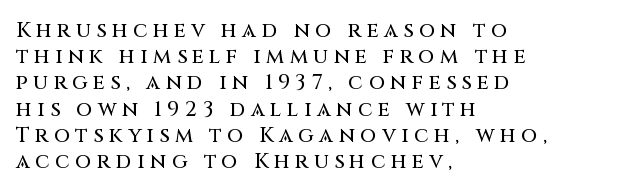
The image shows 21 px text type, upright; set left-aligned, normal line spacing (1.25x), unusually wide letter spacing (+0.26 em), not underlined.
